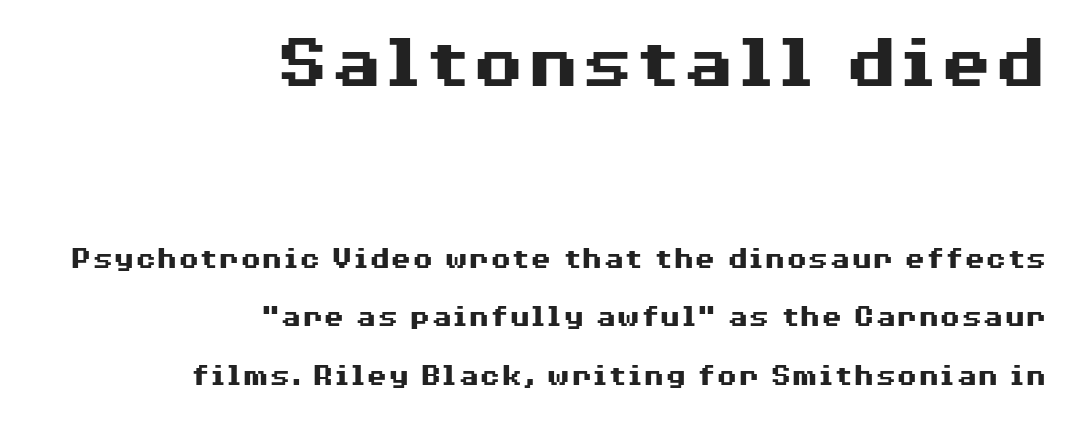
{"serif": "no", "italic": "no", "bold": "yes", "weight": "heavy", "width": "wide", "stroke_contrast": "medium", "x_height": "medium", "monospaced": "no", "underline": "no", "align": "right", "line_spacing": "loose", "line_spacing_ratio": 1.9, "letter_spacing": "normal", "letter_spacing_em": 0.0, "larger_block": "first", "size_ratio": 2.52, "glyph_px": 78}
